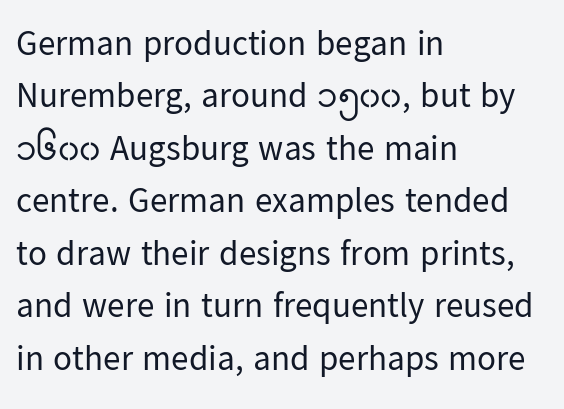
This rendering features lettering with no underline. A typesetter would call this proportional, since set widths differ per character. Line spacing here is normal. The type sits square on the baseline with zero lean.
